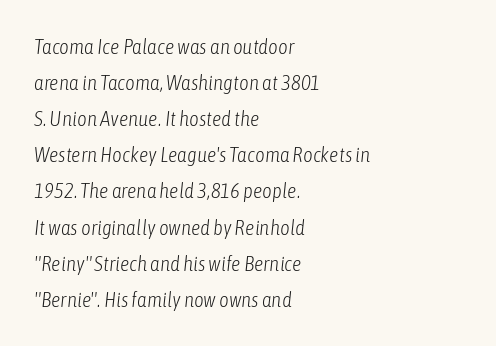
Q: Is the text bold? A: No.
Q: Is the text italic (slanted)? A: Yes, it leans right by about 6 degrees.
Q: Is the text underlined? A: No.
Q: How is the paragraph aligned? A: Left-aligned.
Q: Is the spacing between letters normal or unusually wide? A: Normal.
